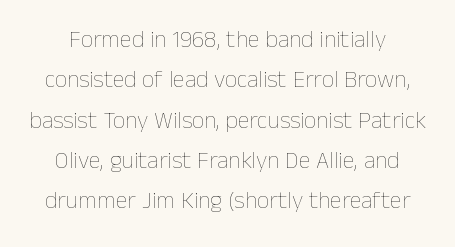
Horizontal bands of white between lines are of average thickness. Rendered with straight, roman letterforms. No letter is thick-stroked: the sample isn't bold. Is the block centered? Yes — each line is placed symmetrically about the middle. Clear beneath every line of the passage. The letterforms sit shoulder to shoulder at normal distance.
